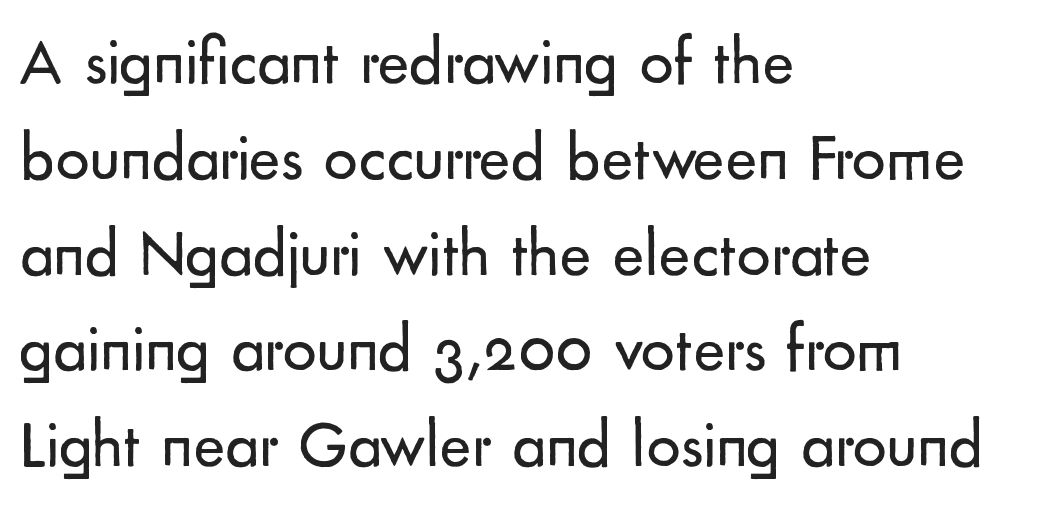
Q: Is the text bold? A: No.
Q: Is the text italic (slanted)? A: No, it is upright.
Q: Is the typeface a serif or a sans-serif typeface? A: Sans-serif.
Q: Is the text underlined? A: No.
Q: How is the paragraph aligned? A: Left-aligned.
Q: Is the spacing between letters normal or unusually wide? A: Normal.
Q: Is the spacing between lines tight, normal or loose? A: Normal.
Q: Width (condensed, normal, or wide)? A: Normal.
Q: Stroke contrast? A: Low.
Q: x-height? A: Small.
Q: Monospaced? A: No.
